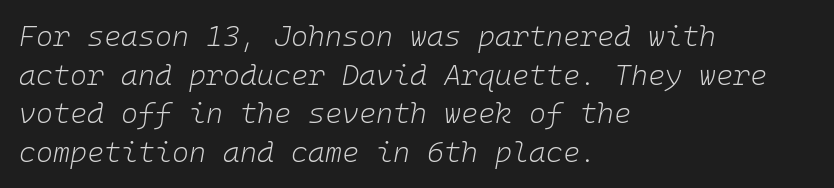
Q: Is the text bold? A: No.
Q: Is the text italic (slanted)? A: Yes, it leans right by about 10 degrees.
Q: Is the text underlined? A: No.
Q: How is the paragraph aligned? A: Left-aligned.
Q: Is the spacing between letters normal or unusually wide? A: Normal.
Q: Is the spacing between lines tight, normal or loose? A: Normal.
Q: Width (condensed, normal, or wide)? A: Normal.
Q: Stroke contrast? A: Low.
Q: x-height? A: Medium.
Q: Monospaced? A: Yes.
